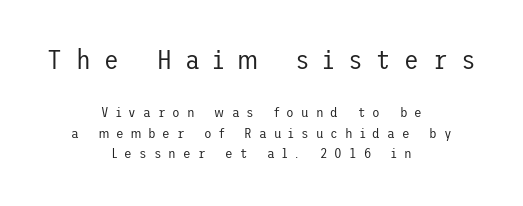
Q: Is the text bold? A: No.
Q: Is the text italic (slanted)? A: No, it is upright.
Q: Is the text underlined? A: No.
Q: How is the paragraph aligned? A: Centered.
Q: Is the spacing between letters normal or unusually wide? A: Unusually wide.
Q: Is the spacing between lines tight, normal or loose? A: Normal.
Q: Which block of text is set in a larger size, the first (top) or the second (bottom)? A: The first (top) one.
